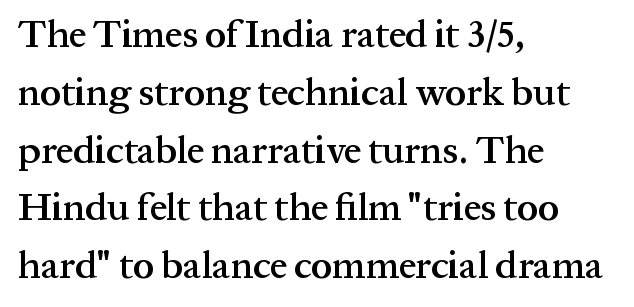
The image shows 38 px semibold serif type, upright; set left-aligned, normal line spacing (1.52x), normal letter spacing, not underlined; medium stroke contrast and a medium x-height.
